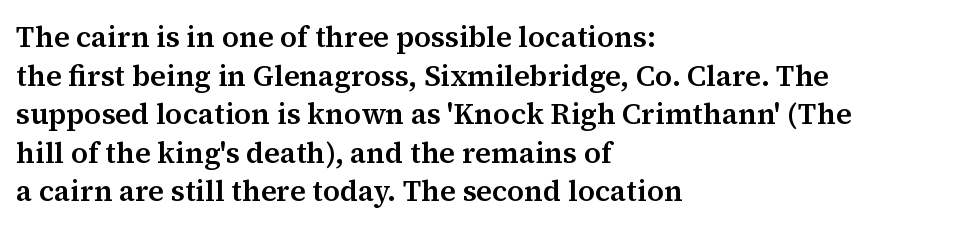
Q: Is the text italic (slanted)? A: No, it is upright.
Q: Is the typeface a serif or a sans-serif typeface? A: Serif.
Q: Is the text underlined? A: No.
Q: How is the paragraph aligned? A: Left-aligned.
Q: Is the spacing between letters normal or unusually wide? A: Normal.
Q: Is the spacing between lines tight, normal or loose? A: Normal.
Q: Width (condensed, normal, or wide)? A: Normal.
Q: Stroke contrast? A: Medium.
Q: x-height? A: Medium.
Q: Monospaced? A: No.
